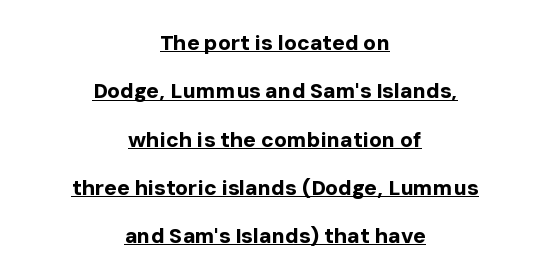
The image shows 21 px bold type, upright; set centered, loose line spacing (2.3x), normal letter spacing, underlined.
